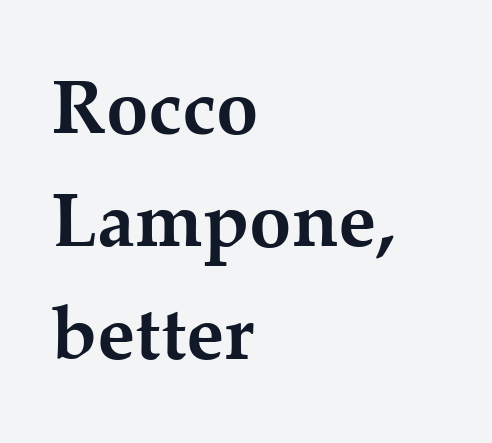
Q: Is the text bold? A: Yes.
Q: Is the text italic (slanted)? A: No, it is upright.
Q: Is the typeface a serif or a sans-serif typeface? A: Serif.
Q: Is the text underlined? A: No.
Q: How is the paragraph aligned? A: Left-aligned.
Q: Is the spacing between letters normal or unusually wide? A: Normal.
Q: Is the spacing between lines tight, normal or loose? A: Normal.
Q: Width (condensed, normal, or wide)? A: Normal.
Q: Stroke contrast? A: Medium.
Q: x-height? A: Medium.
Q: Monospaced? A: No.
